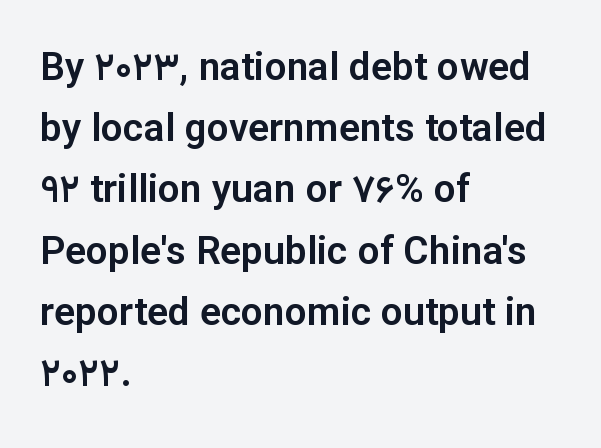
The tracking reads as untouched default to a designer's eye. Just letters on the line, the space beneath them empty. Each letter keeps its own natural width here, so spacing adapts to shape. The vertical gap from one line to the next is medium. Nothing sits at the stroke ends, so this counts as sans-serif.
